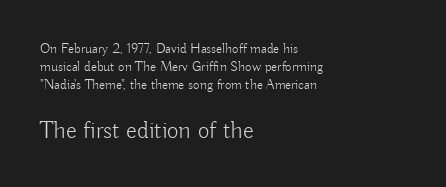
Q: Is the text bold? A: No.
Q: Is the text italic (slanted)? A: No, it is upright.
Q: Is the text underlined? A: No.
Q: How is the paragraph aligned? A: Left-aligned.
Q: Is the spacing between letters normal or unusually wide? A: Normal.
Q: Is the spacing between lines tight, normal or loose? A: Normal.
Q: Which block of text is set in a larger size, the first (top) or the second (bottom)? A: The second (bottom) one.
